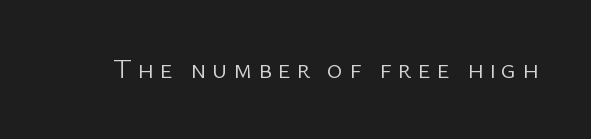
Q: Is the text bold? A: No.
Q: Is the text italic (slanted)? A: No, it is upright.
Q: Is the text underlined? A: No.
Q: Is the spacing between letters normal or unusually wide? A: Unusually wide.
